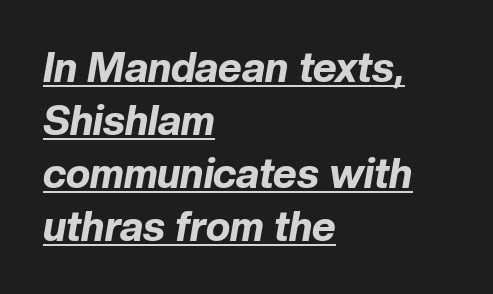
The image shows 41 px bold type, italic (leaning right); set left-aligned, normal line spacing (1.29x), normal letter spacing, underlined; low stroke contrast and a medium x-height.
